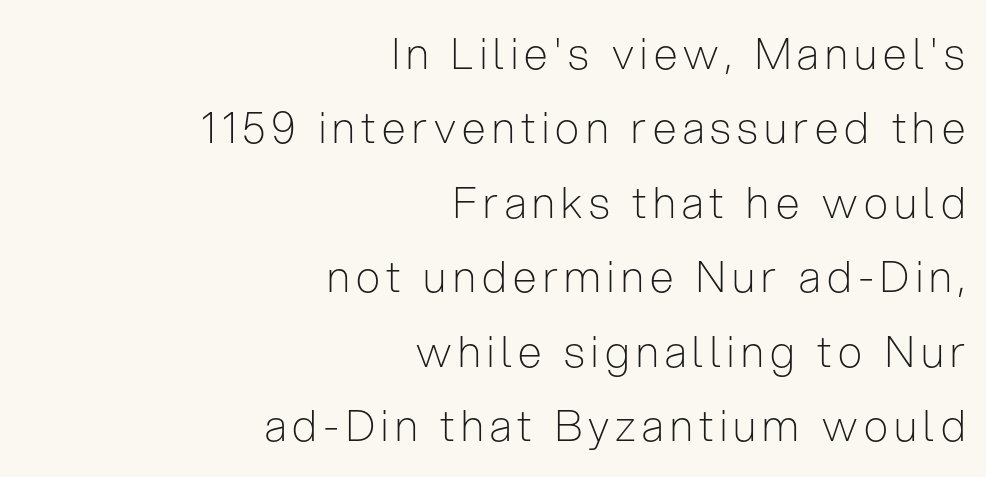
The image shows 43 px light, condensed sans-serif type, upright; set right-aligned, line spacing 1.73x, not underlined; low stroke contrast and a medium x-height.
